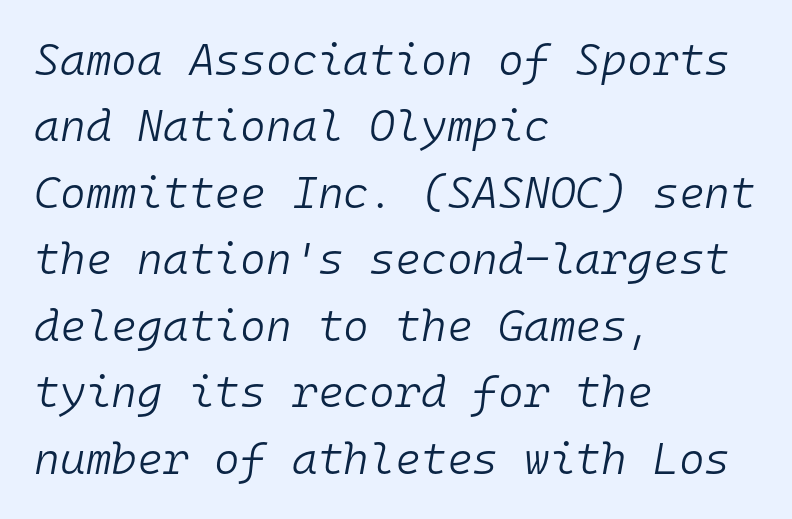
{"italic": "yes", "lean": "right", "slant_degrees": 10, "bold": "no", "weight": "light", "width": "normal", "stroke_contrast": "low", "x_height": "medium", "monospaced": "yes", "underline": "no", "align": "left", "line_spacing": "normal", "line_spacing_ratio": 1.51, "letter_spacing": "normal", "letter_spacing_em": 0.0, "glyph_px": 44}
